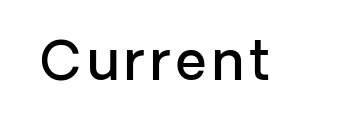
Q: Is the text bold? A: Semi-bold.
Q: Is the text italic (slanted)? A: No, it is upright.
Q: Is the typeface a serif or a sans-serif typeface? A: Sans-serif.
Q: Is the text underlined? A: No.
Q: Width (condensed, normal, or wide)? A: Normal.
Q: Stroke contrast? A: Low.
Q: x-height? A: Medium.
Q: Monospaced? A: No.
